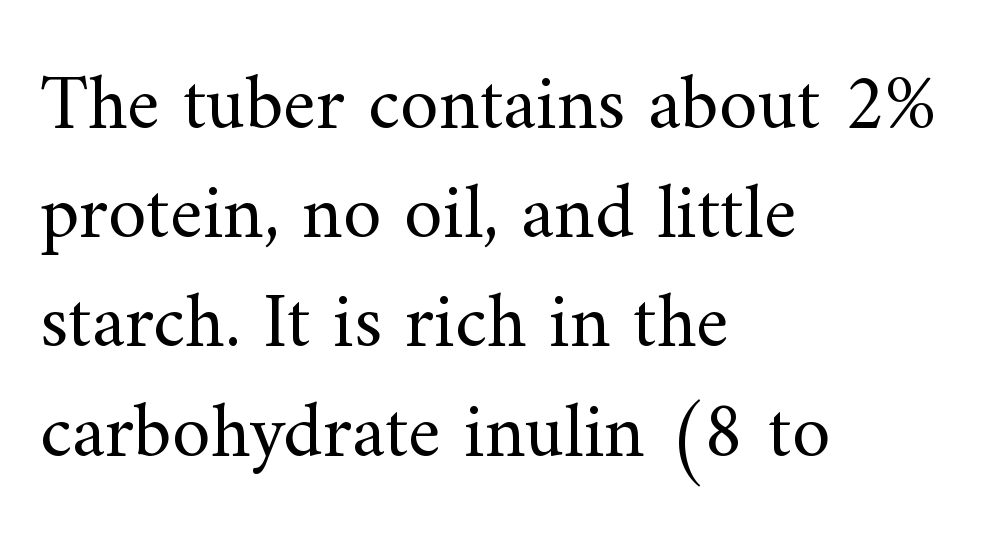
Q: Is the text bold? A: No.
Q: Is the text italic (slanted)? A: No, it is upright.
Q: Is the typeface a serif or a sans-serif typeface? A: Serif.
Q: Is the text underlined? A: No.
Q: How is the paragraph aligned? A: Left-aligned.
Q: Is the spacing between letters normal or unusually wide? A: Normal.
Q: Is the spacing between lines tight, normal or loose? A: Normal.
Q: Width (condensed, normal, or wide)? A: Normal.
Q: Stroke contrast? A: Medium.
Q: x-height? A: Small.
Q: Monospaced? A: No.
